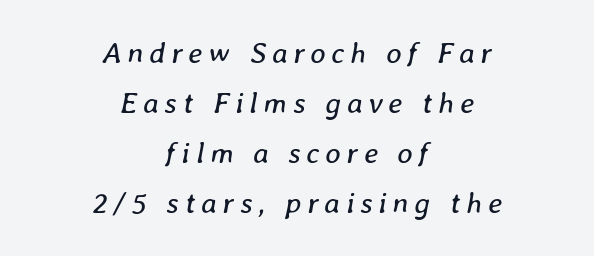
Q: Is the text bold? A: No.
Q: Is the text italic (slanted)? A: Yes, it leans right by about 8 degrees.
Q: Is the text underlined? A: No.
Q: How is the paragraph aligned? A: Centered.
Q: Is the spacing between lines tight, normal or loose? A: Normal.
Q: Width (condensed, normal, or wide)? A: Normal.
Q: Stroke contrast? A: Low.
Q: x-height? A: Medium.
Q: Monospaced? A: No.
